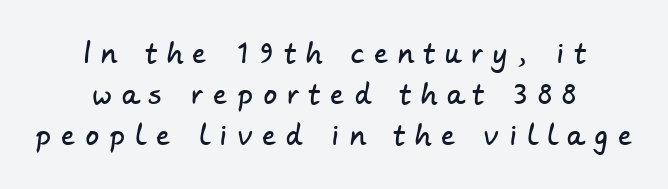
{"underline": "no", "align": "center", "line_spacing": "normal", "line_spacing_ratio": 1.51, "letter_spacing": "wide", "letter_spacing_em": 0.39, "glyph_px": 27}
